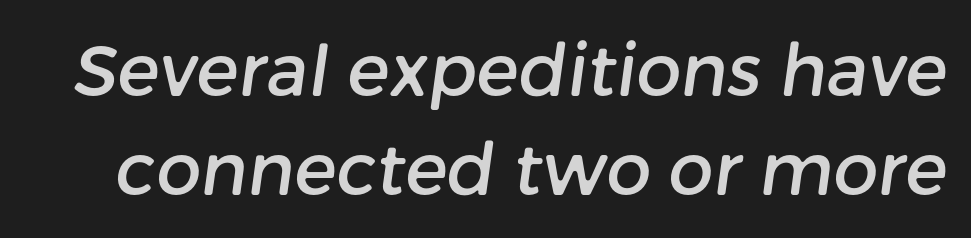
{"serif": "no", "width": "normal", "stroke_contrast": "low", "x_height": "medium", "monospaced": "no", "underline": "no", "line_spacing": "normal", "line_spacing_ratio": 1.39, "letter_spacing": "normal", "letter_spacing_em": 0.0, "glyph_px": 71}
